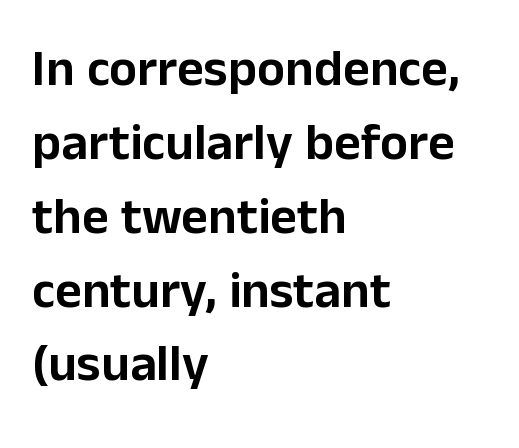
{"serif": "no", "italic": "no", "width": "normal", "stroke_contrast": "low", "x_height": "medium", "monospaced": "no", "underline": "no", "align": "left", "line_spacing": "normal", "line_spacing_ratio": 1.42, "letter_spacing": "normal", "letter_spacing_em": 0.0, "glyph_px": 52}
